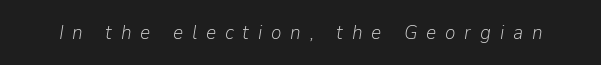
The image shows 20 px text type, italic (leaning right); set unusually wide letter spacing (+0.44 em), not underlined.
